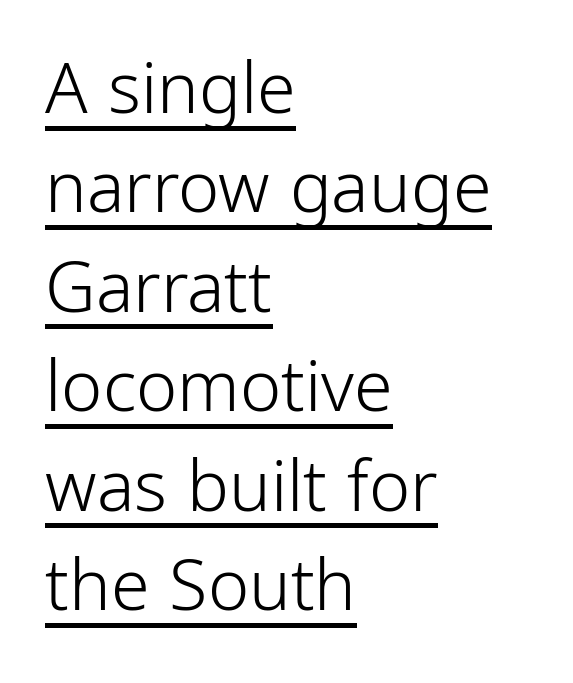
The image shows 70 px light, condensed sans-serif type, upright; set left-aligned, normal line spacing (1.42x), normal letter spacing, underlined; low stroke contrast and a medium x-height.
